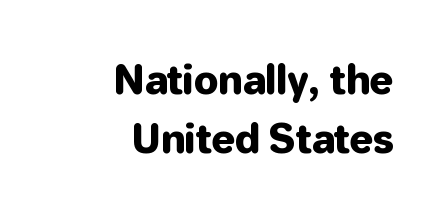
The image shows 39 px sans-serif type, upright; set right-aligned, normal line spacing (1.52x), normal letter spacing, not underlined; low stroke contrast and a medium x-height.
